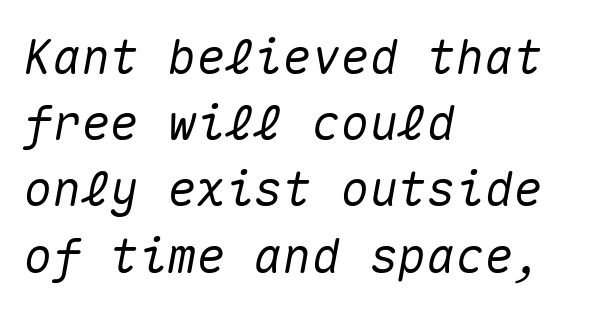
Q: Is the text italic (slanted)? A: Yes, it leans right by about 10 degrees.
Q: Is the text underlined? A: No.
Q: How is the paragraph aligned? A: Left-aligned.
Q: Is the spacing between letters normal or unusually wide? A: Normal.
Q: Is the spacing between lines tight, normal or loose? A: Normal.
Q: Width (condensed, normal, or wide)? A: Normal.
Q: Stroke contrast? A: Medium.
Q: x-height? A: Medium.
Q: Monospaced? A: Yes.
